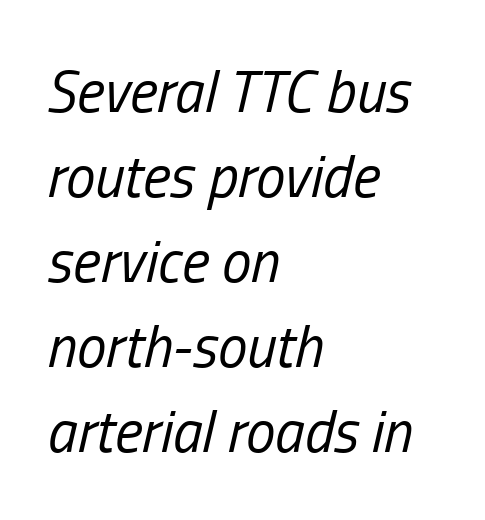
The cut favours lightness, reaching ordinary text weight at its darkest. Here the designer chose a conventional face with non-uniform glyph widths. In terms of posture, this sample is oblique. The ragged edge is on the right, which tells us the setting is flush left.
